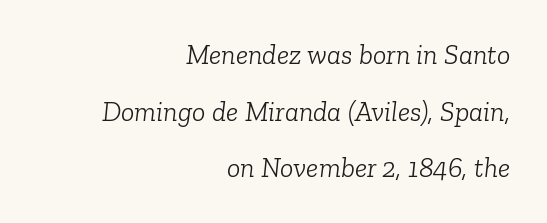
Q: Is the text bold? A: No.
Q: Is the text italic (slanted)? A: Yes, it leans right by about 6 degrees.
Q: Is the typeface a serif or a sans-serif typeface? A: Serif.
Q: Is the text underlined? A: No.
Q: How is the paragraph aligned? A: Right-aligned.
Q: Is the spacing between letters normal or unusually wide? A: Normal.
Q: Is the spacing between lines tight, normal or loose? A: Loose.
Q: Width (condensed, normal, or wide)? A: Normal.
Q: Stroke contrast? A: Low.
Q: x-height? A: Medium.
Q: Monospaced? A: No.
